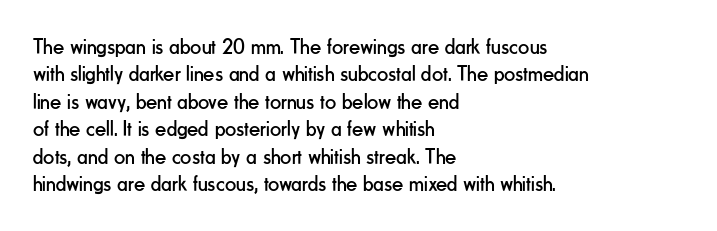
Q: Is the text bold? A: No.
Q: Is the text italic (slanted)? A: No, it is upright.
Q: Is the text underlined? A: No.
Q: How is the paragraph aligned? A: Left-aligned.
Q: Is the spacing between letters normal or unusually wide? A: Normal.
Q: Is the spacing between lines tight, normal or loose? A: Normal.
